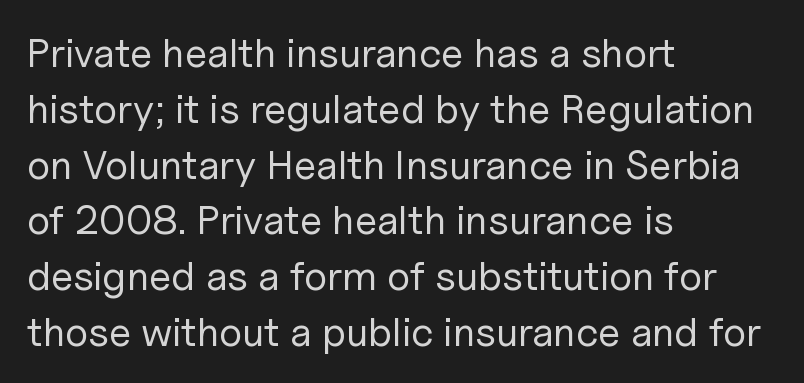
When letters stand straight like this, we call the style roman or upright. The letterforms sit at book weight or below. Note the varied advance widths — an 'i' is clearly narrower than an 'm'. The lines sit at an ordinary, default distance from one another.
